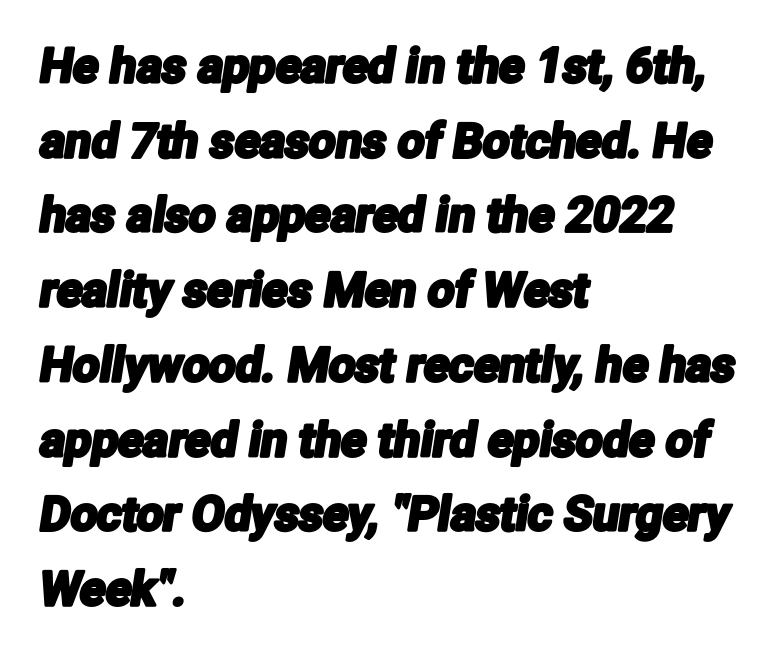
{"serif": "no", "width": "condensed", "stroke_contrast": "low", "x_height": "medium", "monospaced": "no", "underline": "no", "align": "left", "line_spacing": "normal", "line_spacing_ratio": 1.59, "letter_spacing": "normal", "letter_spacing_em": 0.0, "glyph_px": 47}
